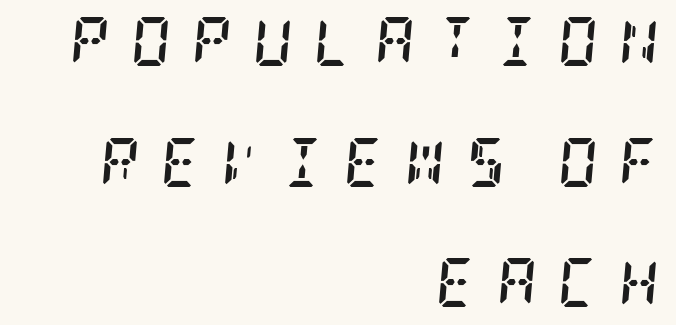
Descenders are the only things crossing below the line. Notice how thick the strokes are: this is what a full bold looks like. Horizontal alignment here is rightward, an uncommon choice for prose. The horizontal fit of the characters is loose and conspicuously gappy.
